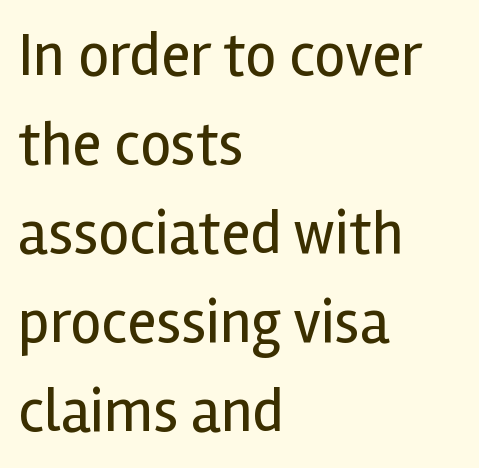
The image shows 61 px regular-weight sans-serif type, upright; set left-aligned, normal line spacing (1.46x), normal letter spacing, not underlined; a medium x-height.
